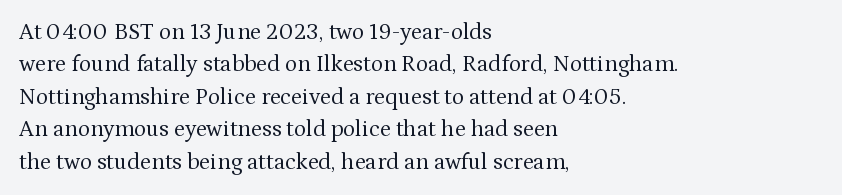
The image shows 23 px text type, upright; set left-aligned, normal line spacing (1.41x), normal letter spacing, not underlined.
